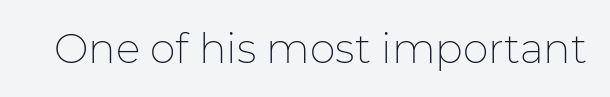
Q: Is the text bold? A: No.
Q: Is the text italic (slanted)? A: No, it is upright.
Q: Is the typeface a serif or a sans-serif typeface? A: Sans-serif.
Q: Is the text underlined? A: No.
Q: Is the spacing between letters normal or unusually wide? A: Normal.
Q: Width (condensed, normal, or wide)? A: Normal.
Q: Stroke contrast? A: Low.
Q: x-height? A: Medium.
Q: Monospaced? A: No.
